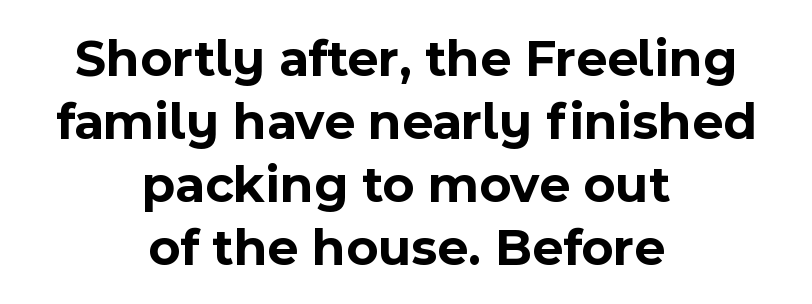
The image shows 53 px bold sans-serif type, upright; set centered, line spacing 1.19x, normal letter spacing, not underlined; a medium x-height.
